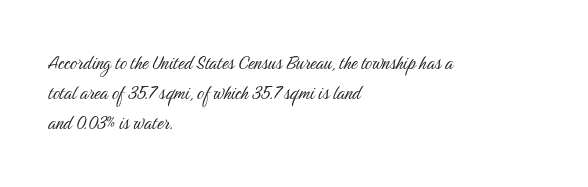
The image shows 22 px text type; set left-aligned, normal line spacing (1.36x), normal letter spacing, not underlined.
